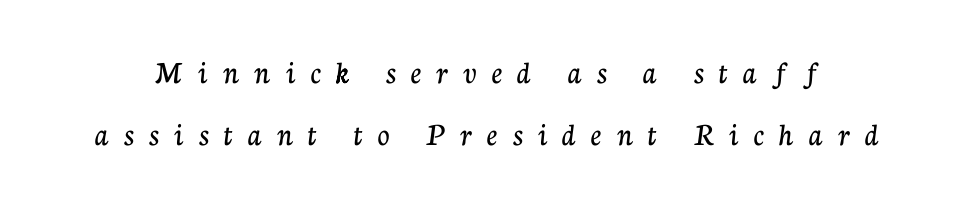
Q: Is the text italic (slanted)? A: Yes.
Q: Is the typeface a serif or a sans-serif typeface? A: Serif.
Q: Is the text underlined? A: No.
Q: Is the spacing between letters normal or unusually wide? A: Unusually wide.
Q: Width (condensed, normal, or wide)? A: Normal.
Q: Stroke contrast? A: Low.
Q: x-height? A: Medium.
Q: Monospaced? A: No.
